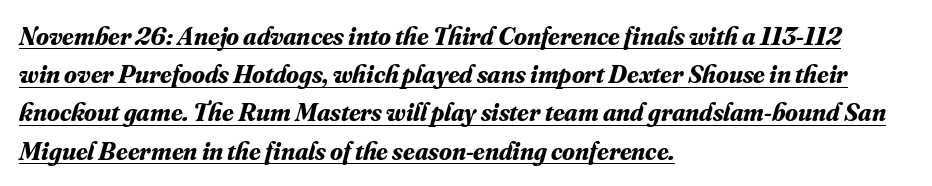
{"italic": "yes", "lean": "right", "slant_degrees": 16, "bold": "yes", "underline": "yes", "align": "left", "line_spacing": "normal", "line_spacing_ratio": 1.47, "letter_spacing": "normal", "letter_spacing_em": 0.0, "glyph_px": 26}
